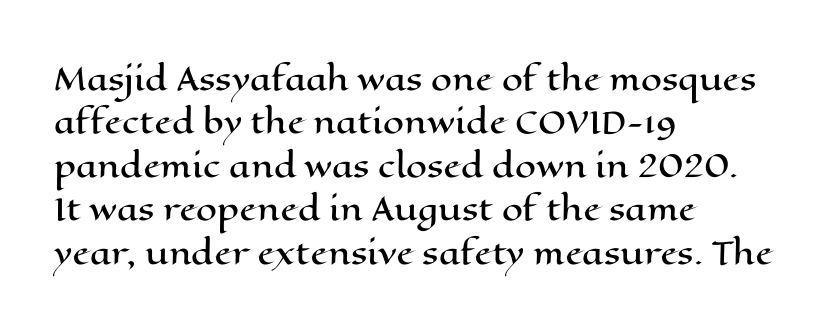
The image shows 30 px wide type, upright; set left-aligned, normal line spacing (1.45x), normal letter spacing, not underlined; high stroke contrast and a medium x-height.
